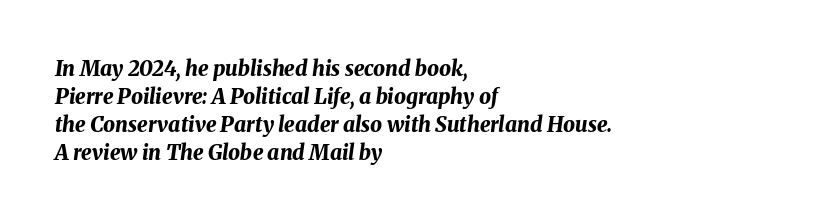
Notice how thick the strokes are: this is what a full bold looks like. This sample keeps an unexceptional amount of space between lines. Underlining? Definitely not there. Characters follow at the spacing the type designer built in. If you drew a ruler down the left edge, every line would touch it.
